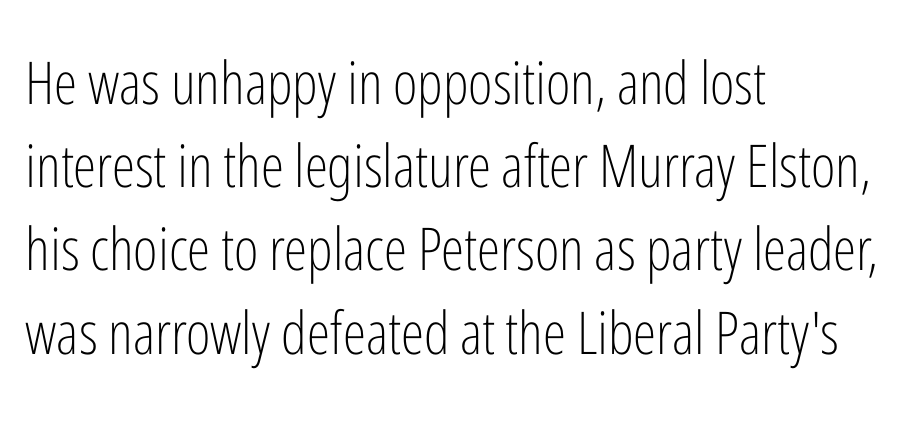
Quick note: not italic, upright. The passage shown has conventional tracking throughout. Is the block centered? No — it sits flush against the left margin. I'd call this a sans setting — the letters go barefoot.
